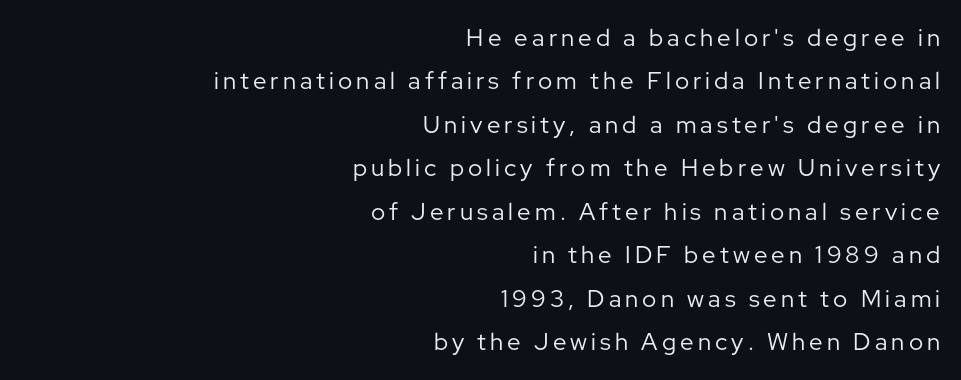
{"italic": "no", "bold": "no", "underline": "no", "align": "right", "line_spacing_ratio": 1.81, "glyph_px": 24}
